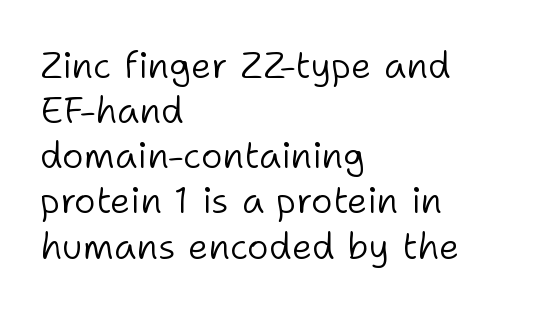
The image shows 37 px light sans-serif type, upright; set left-aligned, line spacing 1.22x, normal letter spacing, not underlined; low stroke contrast and a medium x-height.
